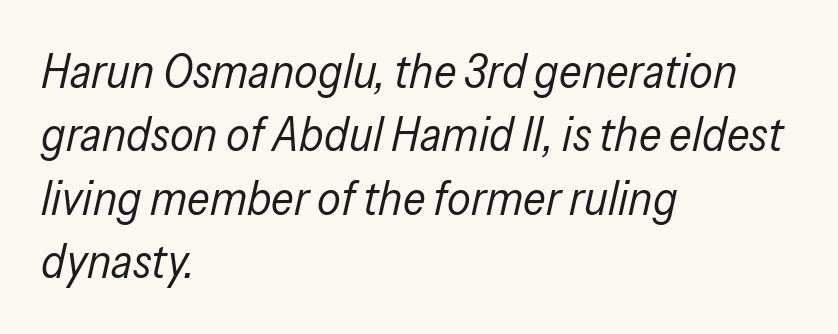
The image shows 47 px regular-weight, condensed type, italic (leaning right); set left-aligned, normal line spacing (1.35x), normal letter spacing, not underlined; low stroke contrast and a medium x-height.
